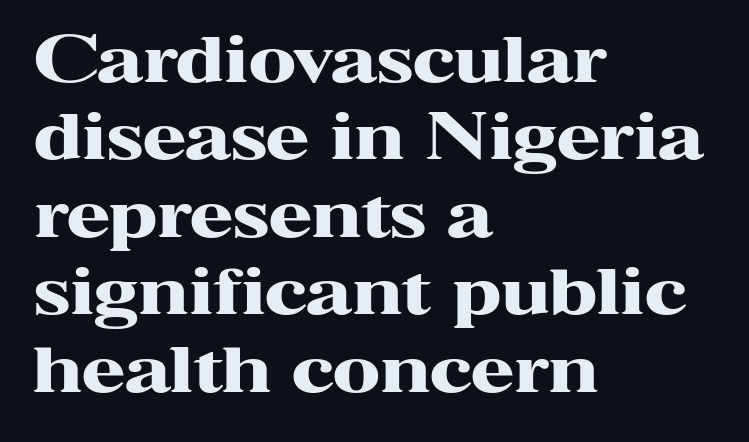
A student would call this left alignment; a typographer would say flush left, rag right. Underline: absent. Type style note: has serifs. Proportional: the letters do not fall into vertical columns. The tracking reads as untouched default to a designer's eye.
